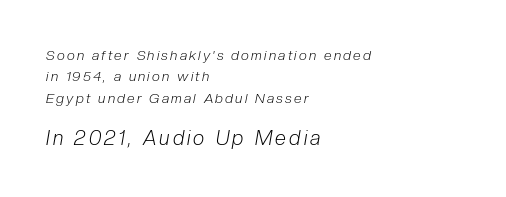
Small over large — that's the arrangement of the two blocks here. Leading: standard. Quick note: italic. Compared with a typical body face, this is equally light or lighter still. Notice how the passage keeps a crisp vertical edge on the left only. Quick note: underline off.
